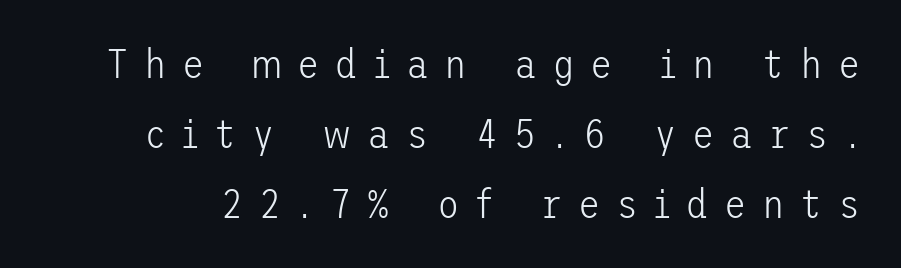
The axis of the letterforms is exactly vertical. Each row of text sits above clean, open space. The cut favours lightness, reaching ordinary text weight at its darkest. Spacing between characters has been opened up far beyond the box default.
